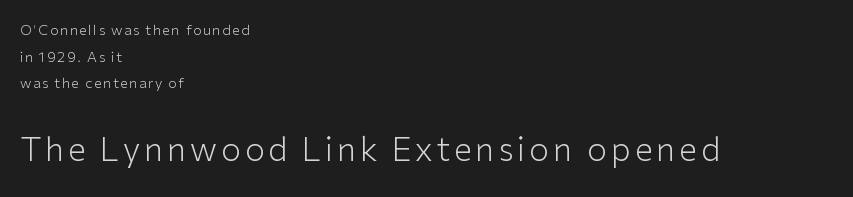
{"serif": "no", "italic": "no", "bold": "no", "weight": "light", "width": "normal", "stroke_contrast": "low", "x_height": "medium", "monospaced": "no", "underline": "no", "align": "left", "line_spacing": "loose", "line_spacing_ratio": 1.91, "larger_block": "second", "size_ratio": 2.36, "glyph_px": 33}
